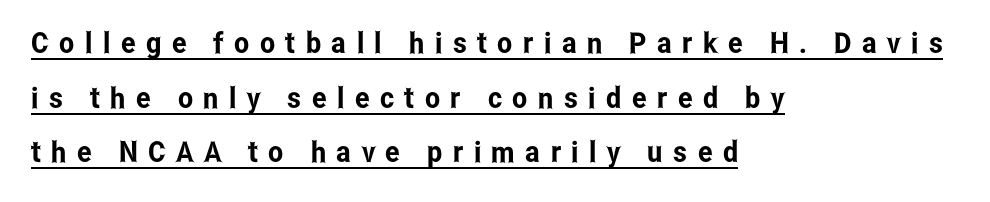
Q: Is the text italic (slanted)? A: No, it is upright.
Q: Is the typeface a serif or a sans-serif typeface? A: Sans-serif.
Q: Is the text underlined? A: Yes.
Q: How is the paragraph aligned? A: Left-aligned.
Q: Is the spacing between letters normal or unusually wide? A: Unusually wide.
Q: Width (condensed, normal, or wide)? A: Condensed.
Q: Stroke contrast? A: Low.
Q: x-height? A: Medium.
Q: Monospaced? A: No.
